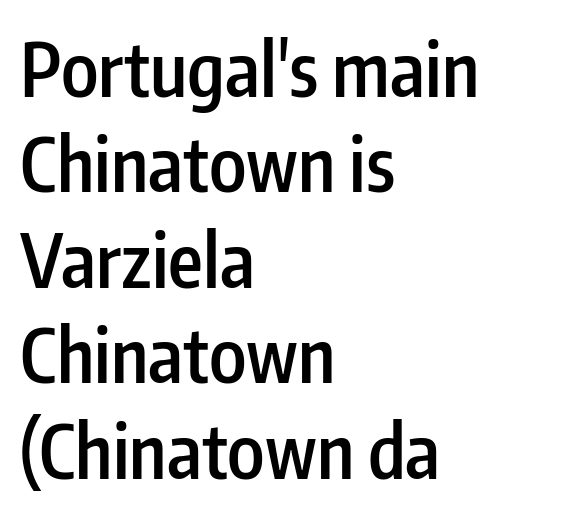
Nope, not italic — everything's standing straight. Anything drawn beneath the words? Only blank space. Caption: multi-line text, flush left, ragged right. In terms of letterspacing, this is plain default setting.
